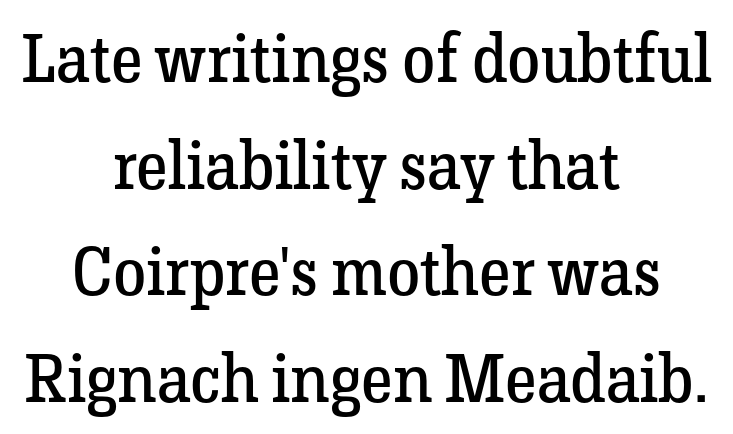
{"serif": "yes", "italic": "no", "bold": "no", "weight": "regular", "width": "normal", "stroke_contrast": "low", "x_height": "medium", "monospaced": "no", "underline": "no", "align": "center", "line_spacing": "normal", "line_spacing_ratio": 1.59, "letter_spacing": "normal", "letter_spacing_em": 0.0, "glyph_px": 67}
